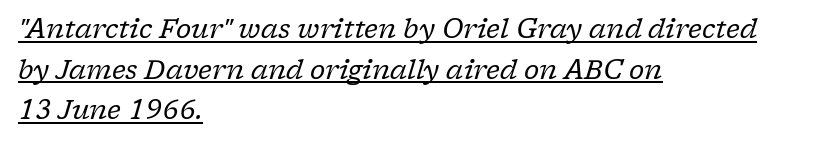
The image shows 26 px text type, italic (leaning right); set left-aligned, normal line spacing (1.56x), normal letter spacing, underlined.
